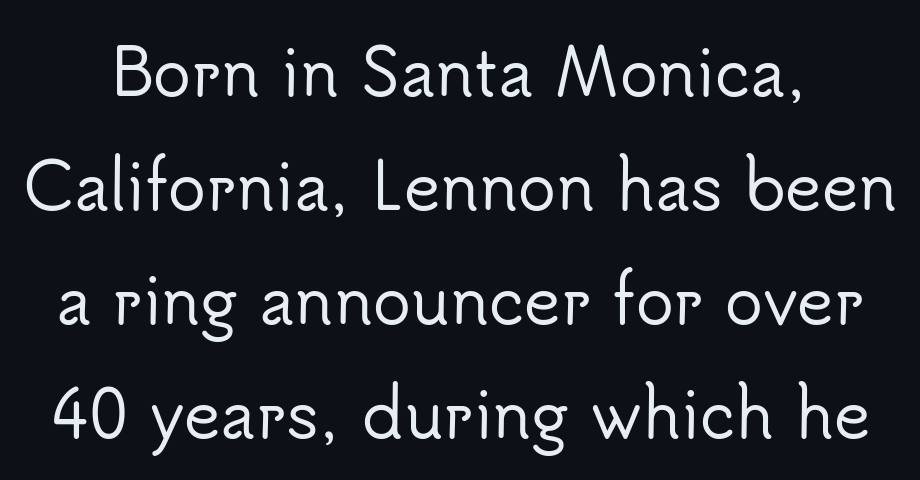
The image shows 63 px sans-serif type, upright; set line spacing 1.81x, normal letter spacing, not underlined; low stroke contrast and a small x-height.
